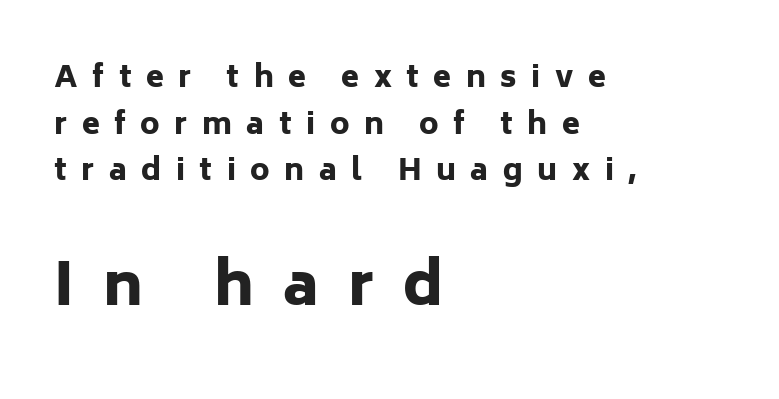
The image shows 58 px heavy sans-serif type, upright; set left-aligned, normal line spacing (1.61x), unusually wide letter spacing (+0.5 em), not underlined; the second (bottom) block is 2.0x larger; low stroke contrast and a medium x-height.
